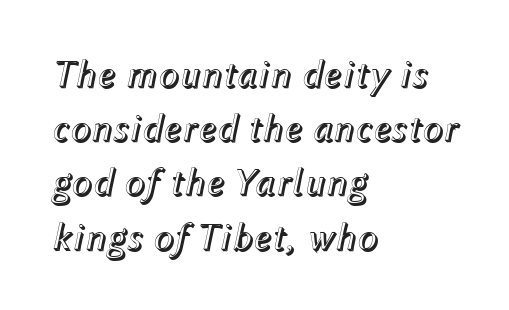
Q: Is the text italic (slanted)? A: Yes, it leans right by about 12 degrees.
Q: Is the text underlined? A: No.
Q: How is the paragraph aligned? A: Left-aligned.
Q: Is the spacing between letters normal or unusually wide? A: Normal.
Q: Is the spacing between lines tight, normal or loose? A: Normal.
Q: Width (condensed, normal, or wide)? A: Normal.
Q: x-height? A: Medium.
Q: Monospaced? A: No.
